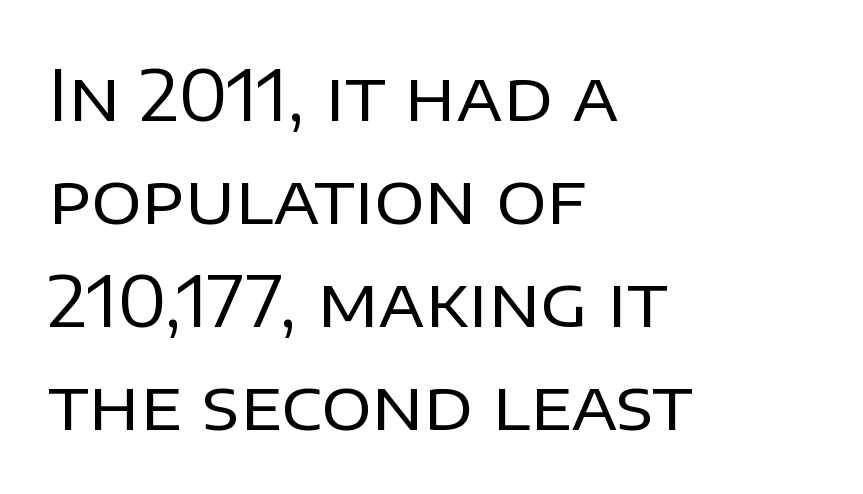
The image shows 70 px regular-weight sans-serif type, upright; set left-aligned, normal line spacing (1.47x), normal letter spacing, not underlined; low stroke contrast and a large x-height.
